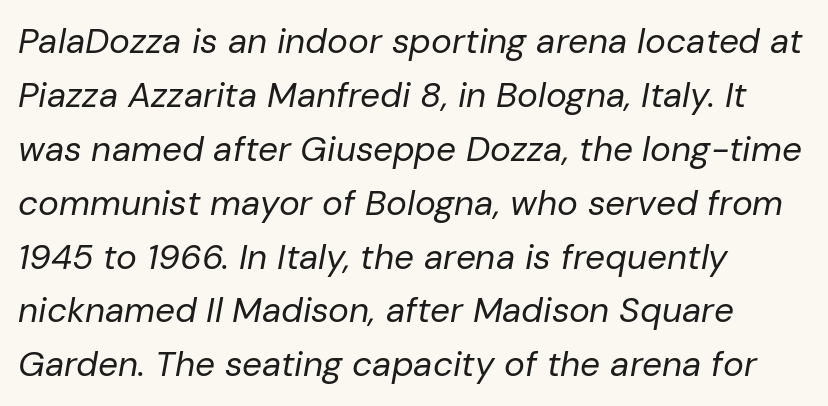
There's an unmistakable incline to the writing here. This rendering features lettering with no underline. Short and long lines alike share a common starting point at left. The passage shown has conventional tracking throughout. Summary of vertical rhythm: regular, with standard interline spacing.
